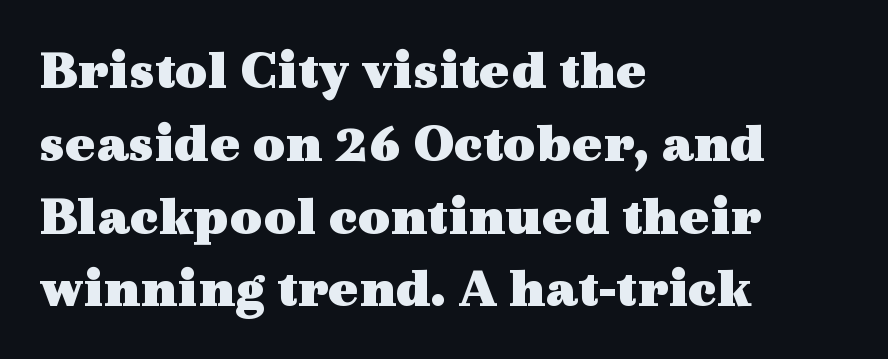
Q: Is the text bold? A: Yes.
Q: Is the text italic (slanted)? A: No, it is upright.
Q: Is the typeface a serif or a sans-serif typeface? A: Serif.
Q: Is the text underlined? A: No.
Q: How is the paragraph aligned? A: Left-aligned.
Q: Is the spacing between letters normal or unusually wide? A: Normal.
Q: Is the spacing between lines tight, normal or loose? A: Normal.
Q: Width (condensed, normal, or wide)? A: Wide.
Q: x-height? A: Medium.
Q: Monospaced? A: No.
